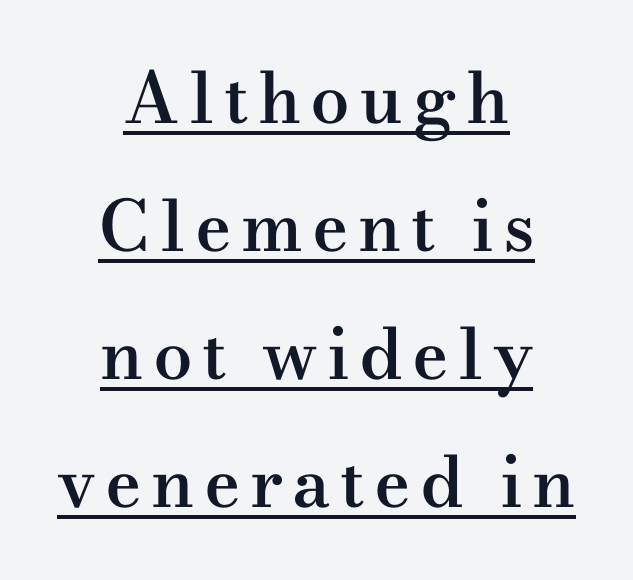
Q: Is the text bold? A: Semi-bold.
Q: Is the text italic (slanted)? A: No, it is upright.
Q: Is the typeface a serif or a sans-serif typeface? A: Serif.
Q: Is the text underlined? A: Yes.
Q: How is the paragraph aligned? A: Centered.
Q: Width (condensed, normal, or wide)? A: Wide.
Q: Stroke contrast? A: Medium.
Q: x-height? A: Small.
Q: Monospaced? A: No.
